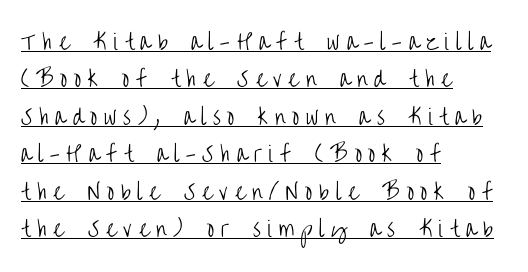
{"italic": "no", "bold": "no", "underline": "yes", "align": "left", "line_spacing_ratio": 1.78, "letter_spacing": "wide", "letter_spacing_em": 0.32, "glyph_px": 21}
